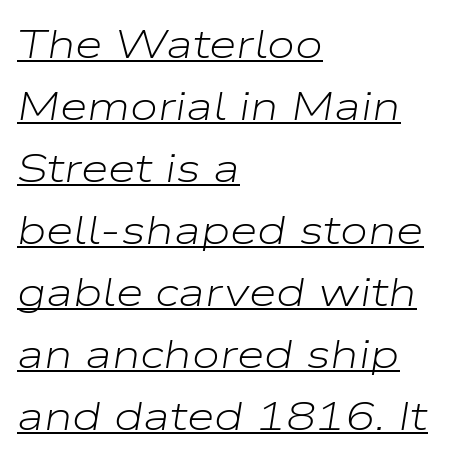
{"italic": "yes", "lean": "right", "slant_degrees": 9, "bold": "no", "weight": "light", "width": "wide", "stroke_contrast": "low", "x_height": "medium", "monospaced": "no", "underline": "yes", "align": "left", "line_spacing": "normal", "line_spacing_ratio": 1.55, "letter_spacing": "normal", "letter_spacing_em": 0.0, "glyph_px": 40}
